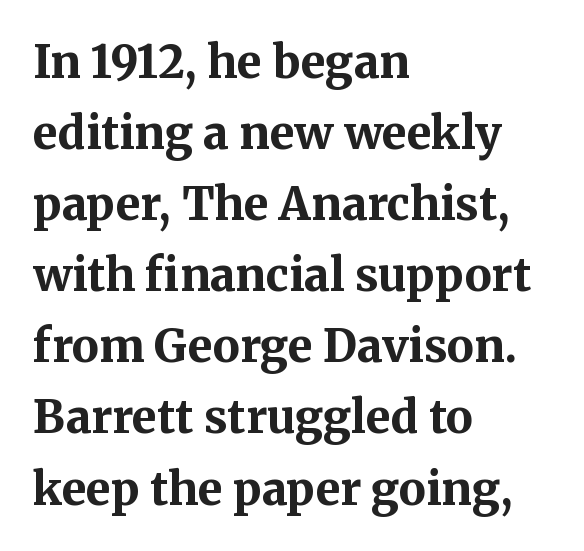
Summary of weight: heavy, a full bold. This sample is left-justified, so line endings fall wherever the words run out. Note the varied advance widths — an 'i' is clearly narrower than an 'm'. Standard letterfit; no display-style spreading of the glyphs.
